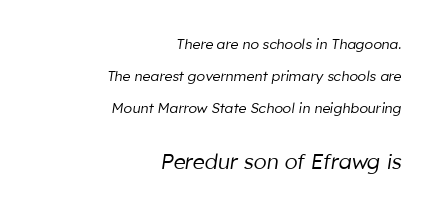
If you squint, the bottom block still reads clearly — it's the larger of the two. Think standard paragraph weight, or any step lighter than that. Quick note: underline off. How are the letters spaced? Ordinarily, with no added tracking.
